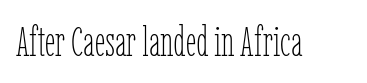
The image shows 42 px thin, condensed type, upright; set normal letter spacing, not underlined; low stroke contrast and a medium x-height.
